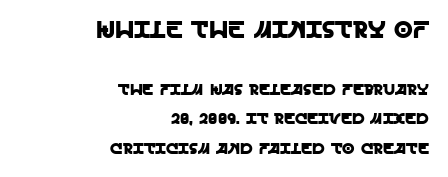
{"italic": "no", "underline": "no", "align": "right", "line_spacing_ratio": 1.83, "letter_spacing": "normal", "letter_spacing_em": 0.0, "larger_block": "first", "size_ratio": 1.5, "glyph_px": 24}
